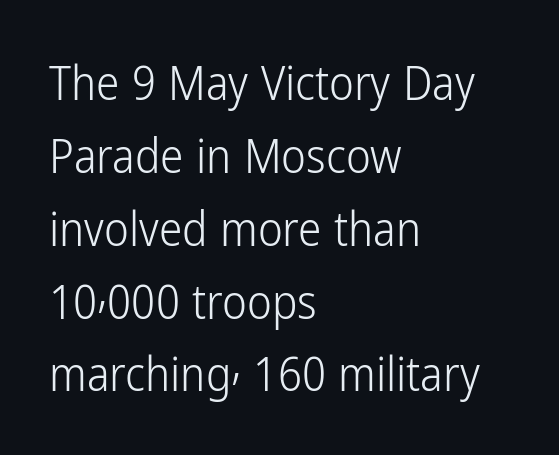
Underline: absent. If you drew a ruler down the left edge, every line would touch it. Character widths vary here, with narrow letters taking less room than wide ones. This sample keeps an unexceptional amount of space between lines. The horizontal fit of the characters is conventional and even. Posture: upright roman.
